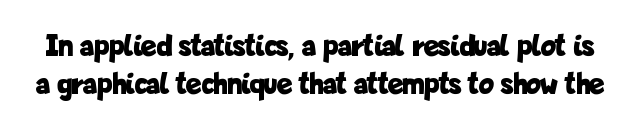
Q: Is the text bold? A: Yes.
Q: Is the text italic (slanted)? A: No, it is upright.
Q: Is the typeface a serif or a sans-serif typeface? A: Sans-serif.
Q: Is the text underlined? A: No.
Q: Is the spacing between letters normal or unusually wide? A: Normal.
Q: Width (condensed, normal, or wide)? A: Condensed.
Q: Stroke contrast? A: Low.
Q: x-height? A: Medium.
Q: Monospaced? A: No.
